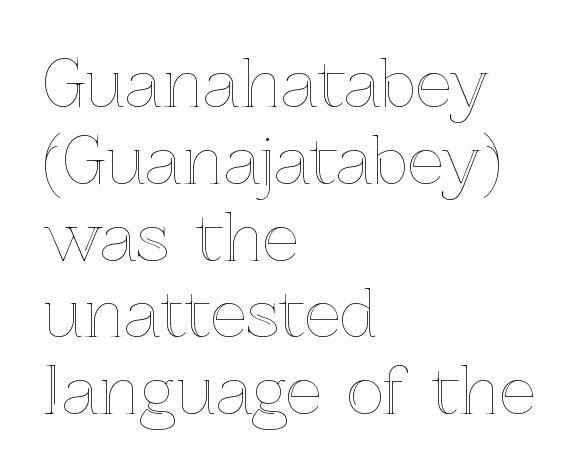
{"italic": "no", "width": "normal", "x_height": "medium", "monospaced": "no", "underline": "no", "align": "left", "line_spacing_ratio": 1.2, "letter_spacing": "normal", "letter_spacing_em": 0.0, "glyph_px": 64}
